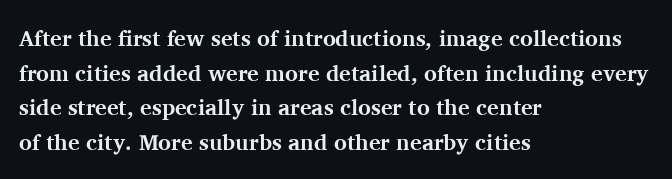
This sample uses an upright cut, with every glyph sitting square on the baseline. Whoever set this chose a conventional vertical rhythm. Students, note that the glyphs here touch the page at normal intervals. Strokes here are thick enough to call this a true bold.
